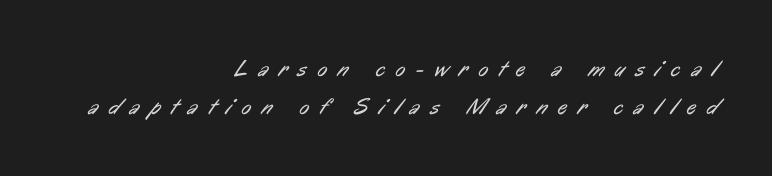
The words here are not underlined. Line spacing here is normal. Ink coverage per letter is moderate at most. Does extra space separate the letters? Yes, quite a lot of it. The ragged edge is on the left, which tells us the setting is flush right.
